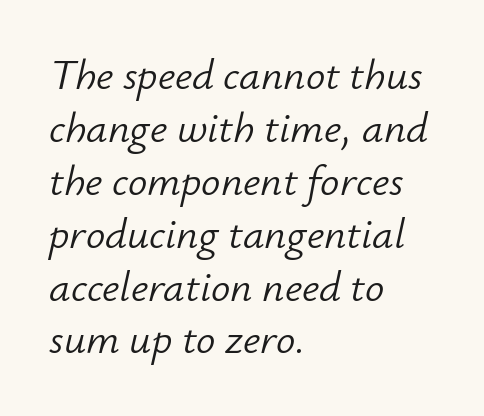
The image shows 43 px light type, italic (leaning right); set left-aligned, line spacing 1.23x, normal letter spacing, not underlined; low stroke contrast and a small x-height.
